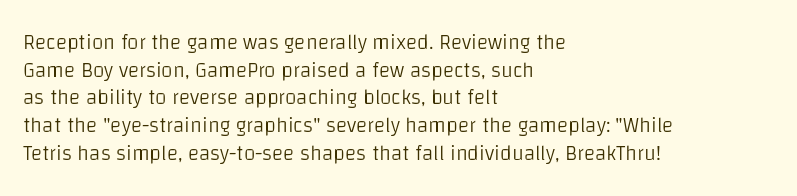
Q: Is the text bold? A: No.
Q: Is the text italic (slanted)? A: No, it is upright.
Q: Is the text underlined? A: No.
Q: How is the paragraph aligned? A: Left-aligned.
Q: Is the spacing between letters normal or unusually wide? A: Normal.
Q: Is the spacing between lines tight, normal or loose? A: Normal.
